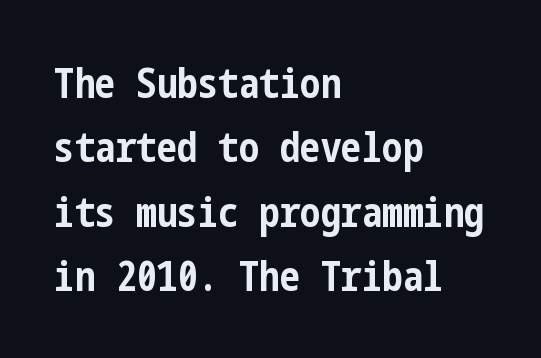
{"serif": "no", "italic": "no", "bold": "yes", "weight": "bold", "width": "condensed", "stroke_contrast": "low", "x_height": "medium", "underline": "no", "align": "left", "line_spacing": "normal", "line_spacing_ratio": 1.57, "letter_spacing": "normal", "letter_spacing_em": 0.0, "glyph_px": 41}
